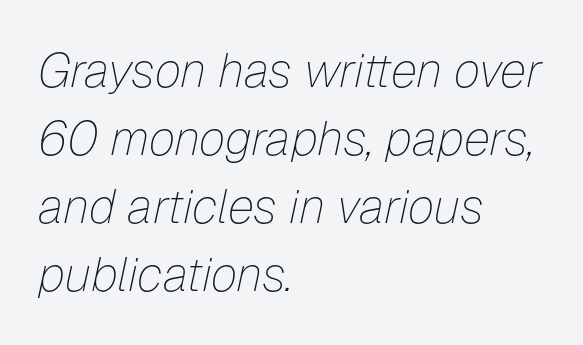
The image shows 48 px thin type, italic (leaning right); set left-aligned, normal line spacing (1.42x), normal letter spacing, not underlined; low stroke contrast and a medium x-height.
